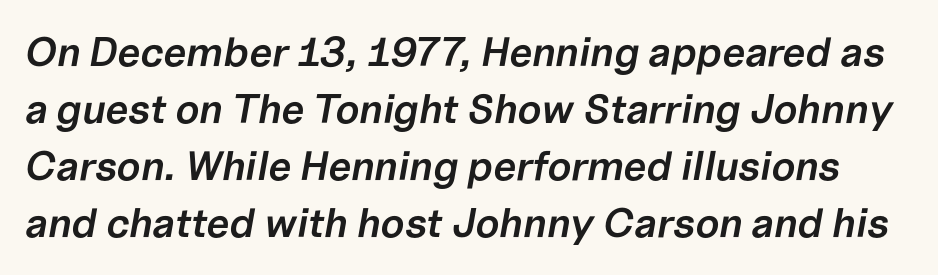
Caption: standard tracking, unaltered. Proportional: the letters do not fall into vertical columns. Letters rest on an invisible, unmarked baseline. Successive baselines arrive at the customary interval. There's an unmistakable incline to the writing here. A semibold gives these letters moderate extra thickness, short of bold.
